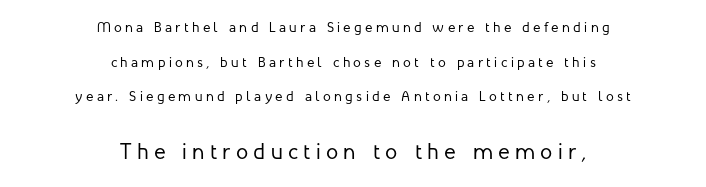
The image shows 22 px text type, upright; set centered, loose line spacing (2.47x), unusually wide letter spacing (+0.24 em), not underlined; the second (bottom) block is 1.57x larger.
